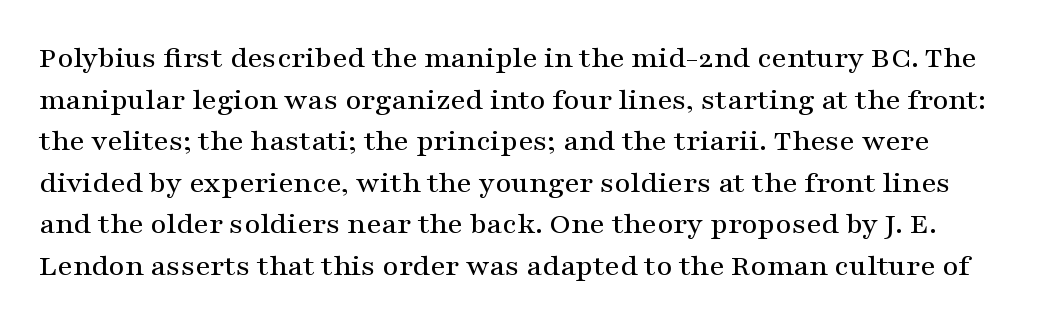
The letters carry serifs — small finishing strokes at the ends of their stems. There is no visible air inserted between adjacent glyphs. Descenders hang freely into open space. These lines were composed using upright roman letters. Leading: standard. Looks like regular typesetting: each glyph gets only the width it needs.
